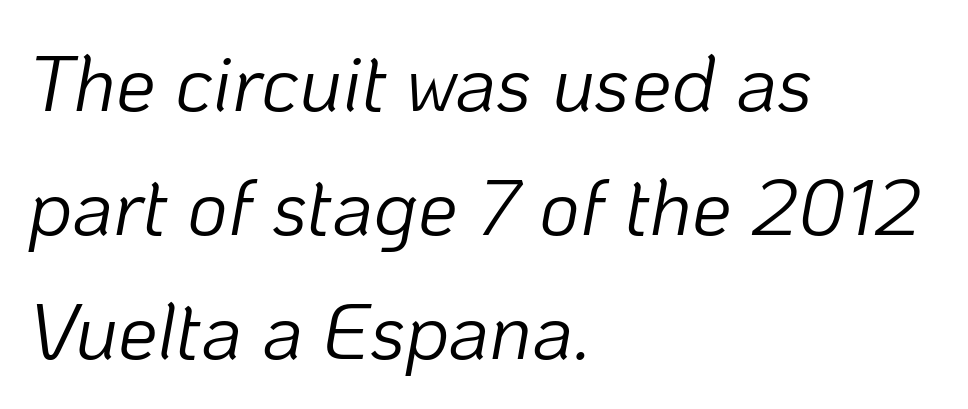
Compared with a typical body face, this is equally light or lighter still. The passage shown leans; its letterforms are oblique. Rows of type keep a routine distance in the vertical direction. Alignment: flush left. Descenders hang freely into open space.
